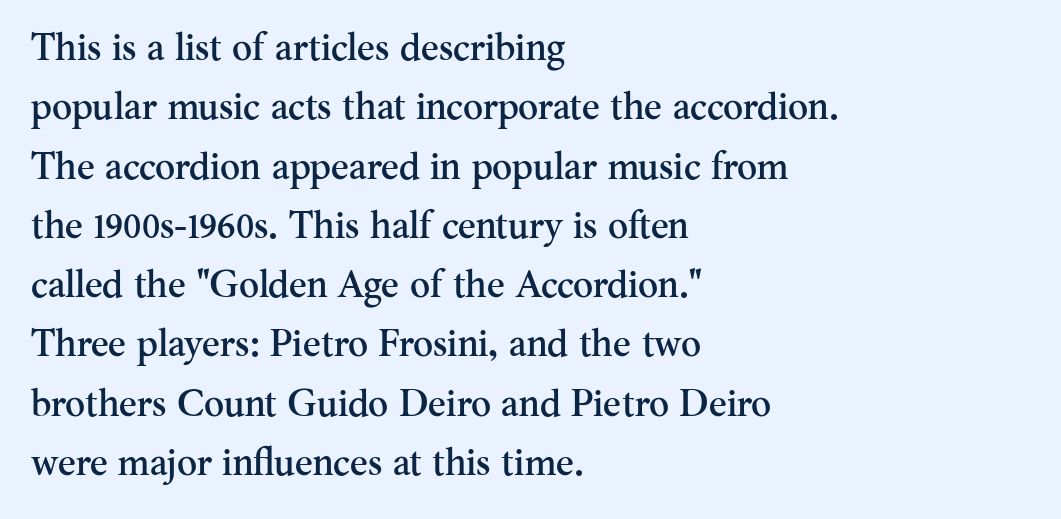
{"serif": "yes", "italic": "no", "width": "normal", "stroke_contrast": "medium", "x_height": "small", "monospaced": "no", "underline": "no", "align": "left", "line_spacing": "normal", "line_spacing_ratio": 1.56, "letter_spacing": "normal", "letter_spacing_em": 0.0, "glyph_px": 38}
